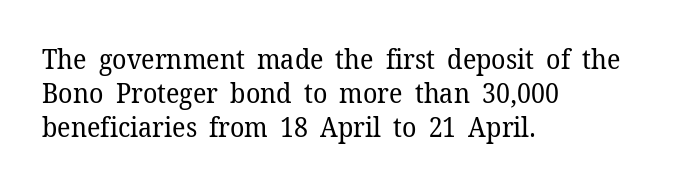
{"italic": "no", "bold": "no", "underline": "no", "align": "left", "line_spacing": "normal", "line_spacing_ratio": 1.26, "letter_spacing": "normal", "letter_spacing_em": 0.0, "glyph_px": 27}
